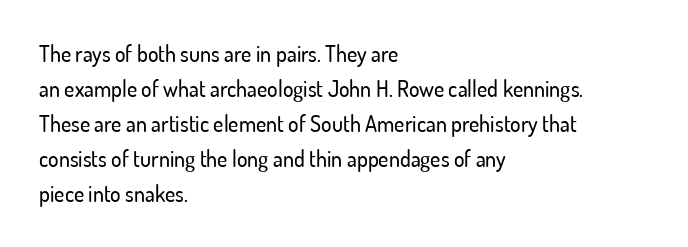
{"italic": "no", "underline": "no", "align": "left", "line_spacing": "normal", "line_spacing_ratio": 1.59, "letter_spacing": "normal", "letter_spacing_em": 0.0, "glyph_px": 22}
